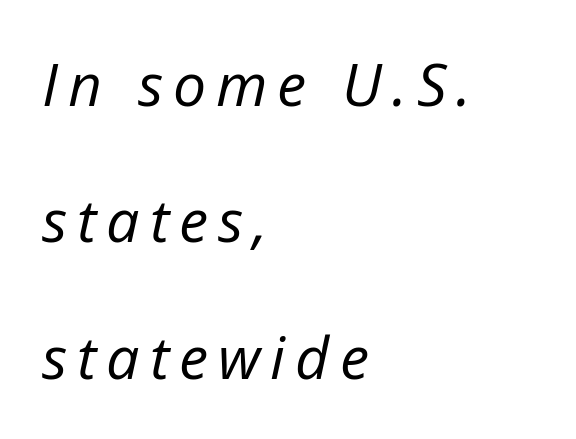
Q: Is the text bold? A: No.
Q: Is the text italic (slanted)? A: Yes, it leans right by about 12 degrees.
Q: Is the text underlined? A: No.
Q: How is the paragraph aligned? A: Left-aligned.
Q: Is the spacing between lines tight, normal or loose? A: Loose.
Q: Width (condensed, normal, or wide)? A: Normal.
Q: Stroke contrast? A: Low.
Q: x-height? A: Medium.
Q: Monospaced? A: No.
